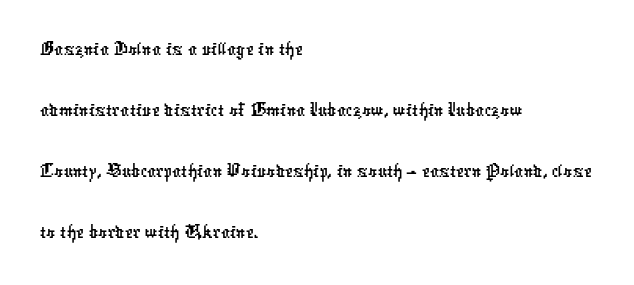
Each new line begins a customary step beneath the previous one. The face used here is proportionally spaced, like ordinary book or web type. A student would call this left alignment; a typographer would say flush left, rag right. The passage shown has conventional tracking throughout. Does the type have serifs? No, each stem ends abruptly. The glyphs are unaccompanied by any horizontal stroke below them.
